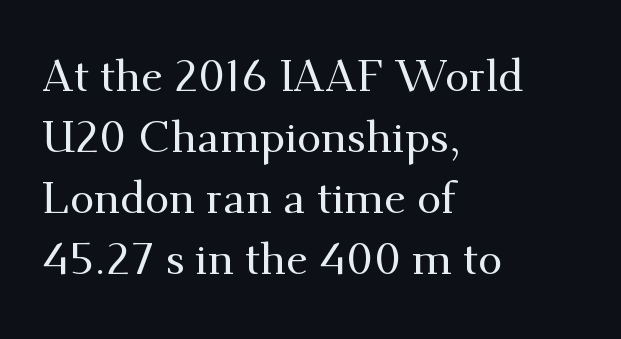
The compositor pushed each line to the left boundary. Is there any slant? The stems are plumb. This block has exactly the height ordinary leading produces. Descenders are the only things crossing below the line. In terms of letterform style, serifs are clearly present. Observe the ordinary spacing: letters are neighbours, not strangers.
